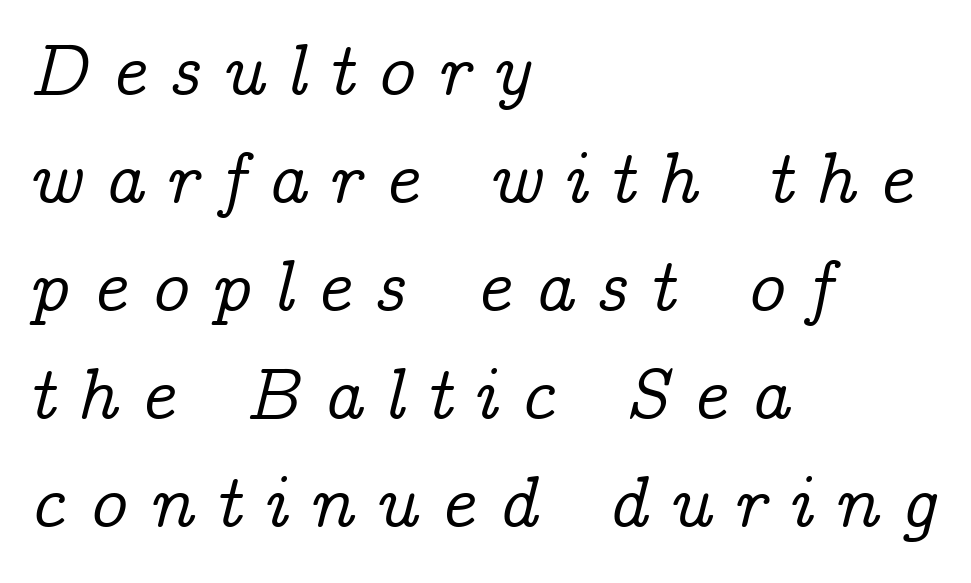
The image shows 73 px serif type, italic (leaning right); set left-aligned, normal line spacing (1.48x), unusually wide letter spacing (+0.3 em), not underlined; low stroke contrast and a medium x-height.
